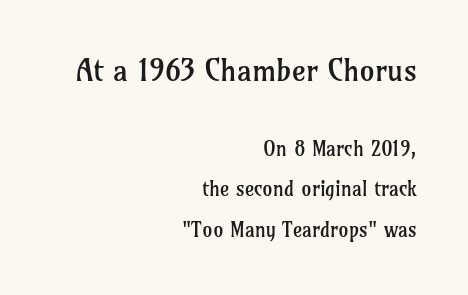
{"serif": "yes", "italic": "no", "bold": "no", "weight": "regular", "width": "normal", "stroke_contrast": "low", "x_height": "medium", "monospaced": "no", "underline": "no", "align": "right", "line_spacing": "loose", "line_spacing_ratio": 2.03, "letter_spacing": "normal", "letter_spacing_em": 0.0, "larger_block": "first", "size_ratio": 1.5, "glyph_px": 30}
